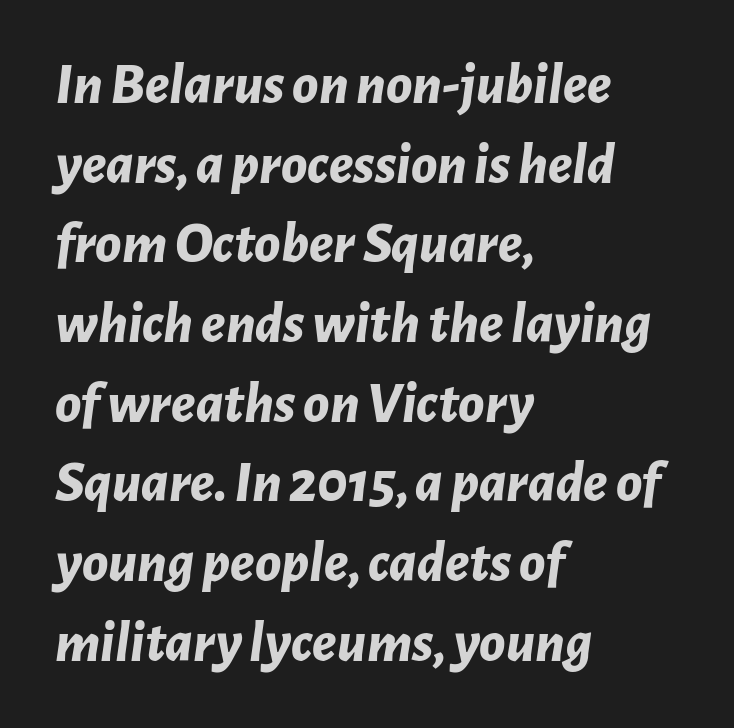
Q: Is the text bold? A: Yes.
Q: Is the text italic (slanted)? A: Yes, it leans right by about 7 degrees.
Q: Is the text underlined? A: No.
Q: How is the paragraph aligned? A: Left-aligned.
Q: Is the spacing between letters normal or unusually wide? A: Normal.
Q: Is the spacing between lines tight, normal or loose? A: Normal.
Q: Width (condensed, normal, or wide)? A: Normal.
Q: Stroke contrast? A: Low.
Q: x-height? A: Medium.
Q: Monospaced? A: No.
